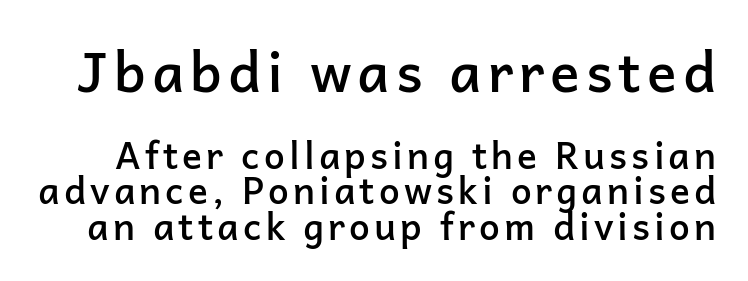
Q: Is the text bold? A: Semi-bold.
Q: Is the text italic (slanted)? A: No, it is upright.
Q: Is the typeface a serif or a sans-serif typeface? A: Sans-serif.
Q: Is the text underlined? A: No.
Q: Is the spacing between lines tight, normal or loose? A: Tight.
Q: Which block of text is set in a larger size, the first (top) or the second (bottom)? A: The first (top) one.
Q: Width (condensed, normal, or wide)? A: Normal.
Q: Stroke contrast? A: Low.
Q: x-height? A: Medium.
Q: Monospaced? A: No.
